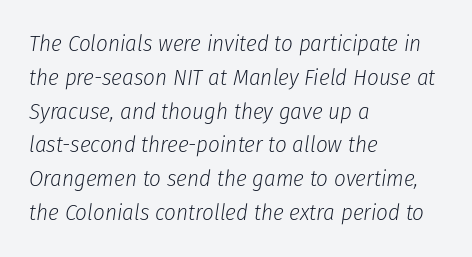
The image shows 23 px text type, italic (leaning right); set left-aligned, normal line spacing (1.47x), normal letter spacing, not underlined.
